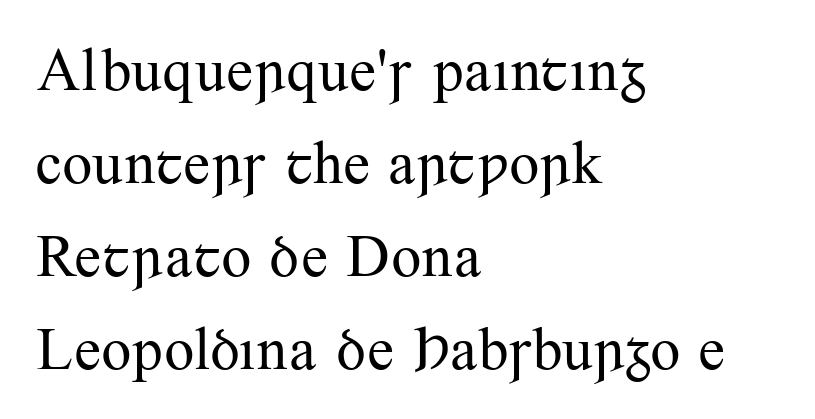
Q: Is the text bold? A: No.
Q: Is the text italic (slanted)? A: No, it is upright.
Q: Is the typeface a serif or a sans-serif typeface? A: Serif.
Q: Is the text underlined? A: No.
Q: How is the paragraph aligned? A: Left-aligned.
Q: Is the spacing between letters normal or unusually wide? A: Normal.
Q: Is the spacing between lines tight, normal or loose? A: Normal.
Q: Width (condensed, normal, or wide)? A: Normal.
Q: Stroke contrast? A: Medium.
Q: x-height? A: Small.
Q: Monospaced? A: No.
